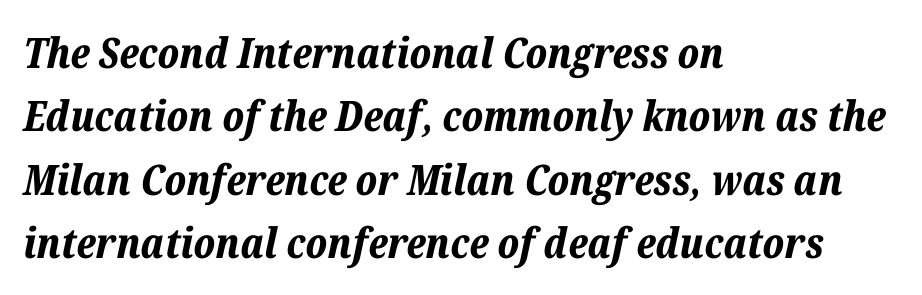
{"italic": "yes", "lean": "right", "slant_degrees": 12, "bold": "yes", "weight": "bold", "width": "normal", "stroke_contrast": "low", "x_height": "medium", "monospaced": "no", "underline": "no", "align": "left", "line_spacing": "normal", "line_spacing_ratio": 1.51, "letter_spacing": "normal", "letter_spacing_em": 0.0, "glyph_px": 42}
